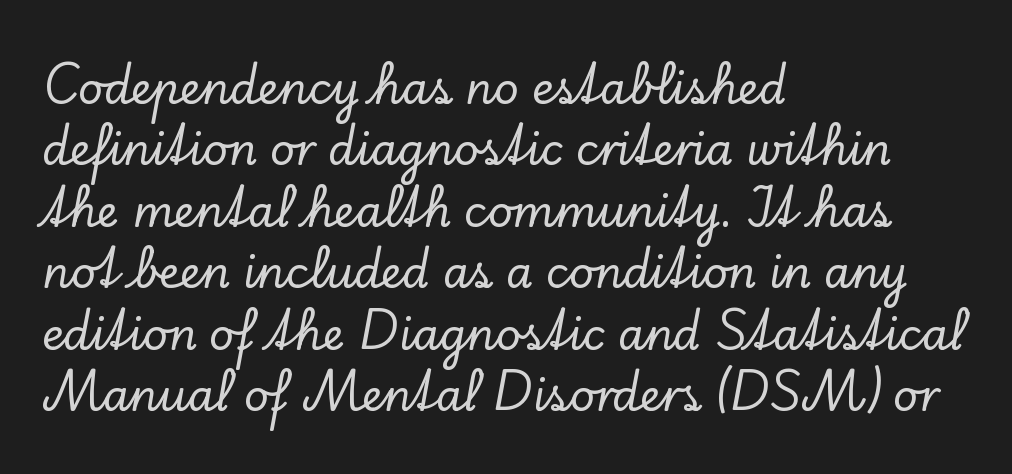
Q: Is the text italic (slanted)? A: Yes.
Q: Is the typeface a serif or a sans-serif typeface? A: Serif.
Q: Is the text underlined? A: No.
Q: How is the paragraph aligned? A: Left-aligned.
Q: Is the spacing between letters normal or unusually wide? A: Normal.
Q: Is the spacing between lines tight, normal or loose? A: Normal.
Q: Width (condensed, normal, or wide)? A: Normal.
Q: Stroke contrast? A: Low.
Q: x-height? A: Small.
Q: Monospaced? A: No.
